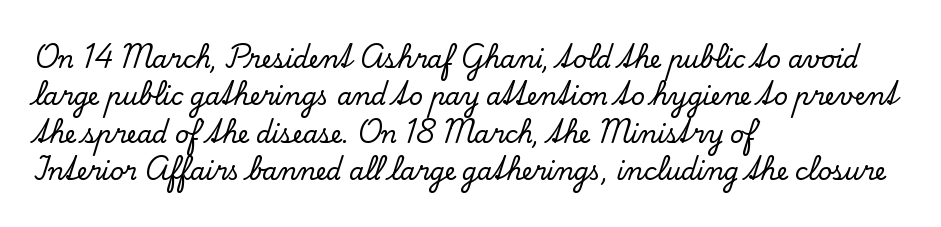
The image shows 24 px text type; set left-aligned, normal line spacing (1.56x), normal letter spacing, not underlined.
